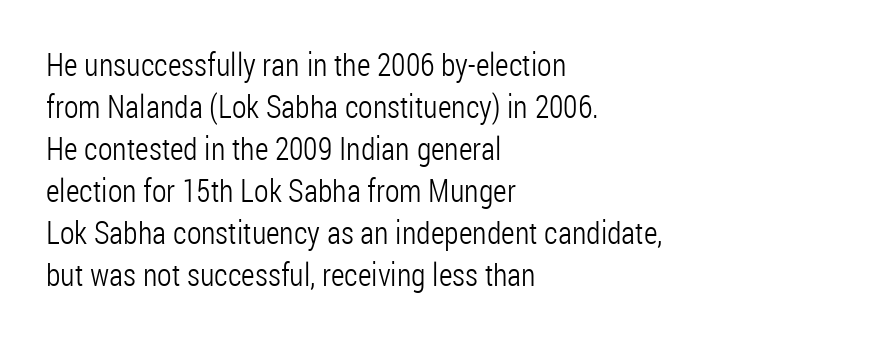
The image shows 32 px light, condensed sans-serif type, upright; set left-aligned, normal line spacing (1.31x), normal letter spacing, not underlined; low stroke contrast and a medium x-height.
